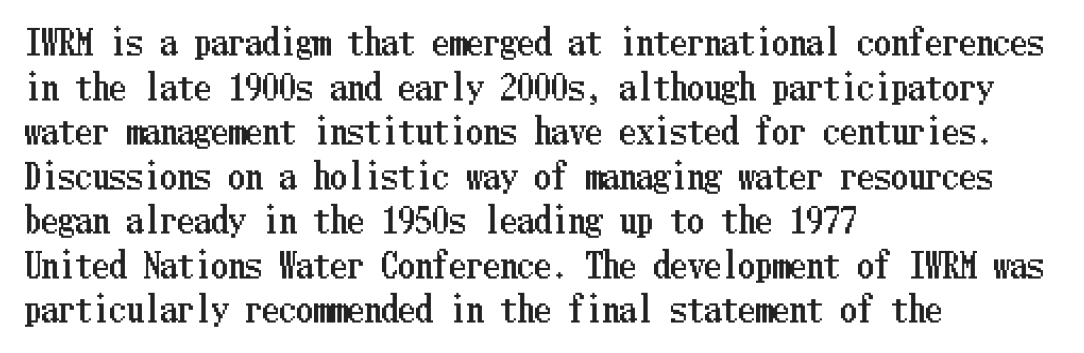
Q: Is the text italic (slanted)? A: No, it is upright.
Q: Is the text underlined? A: No.
Q: How is the paragraph aligned? A: Left-aligned.
Q: Is the spacing between letters normal or unusually wide? A: Normal.
Q: Is the spacing between lines tight, normal or loose? A: Normal.
Q: Width (condensed, normal, or wide)? A: Condensed.
Q: Stroke contrast? A: Low.
Q: x-height? A: Medium.
